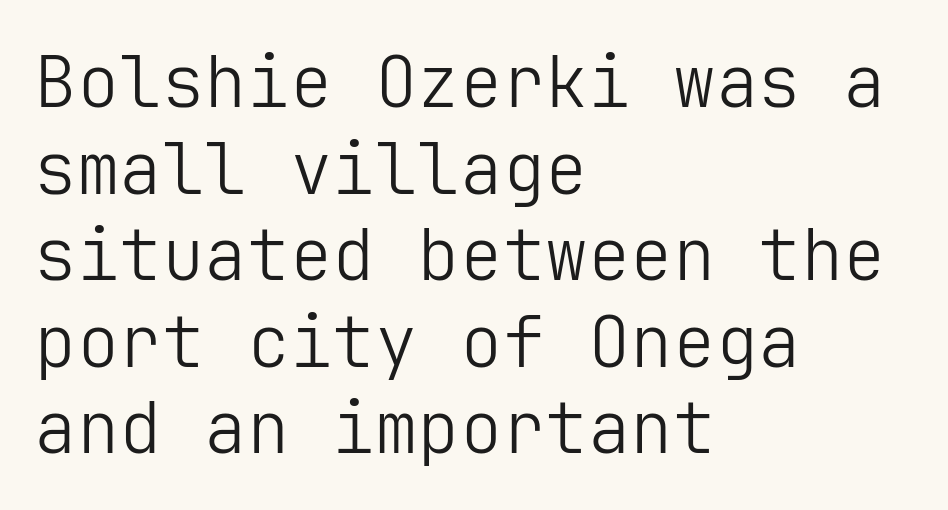
{"serif": "no", "italic": "no", "bold": "no", "weight": "light", "width": "normal", "stroke_contrast": "low", "x_height": "medium", "underline": "no", "align": "left", "line_spacing_ratio": 1.22, "letter_spacing": "normal", "letter_spacing_em": 0.0, "glyph_px": 71}
